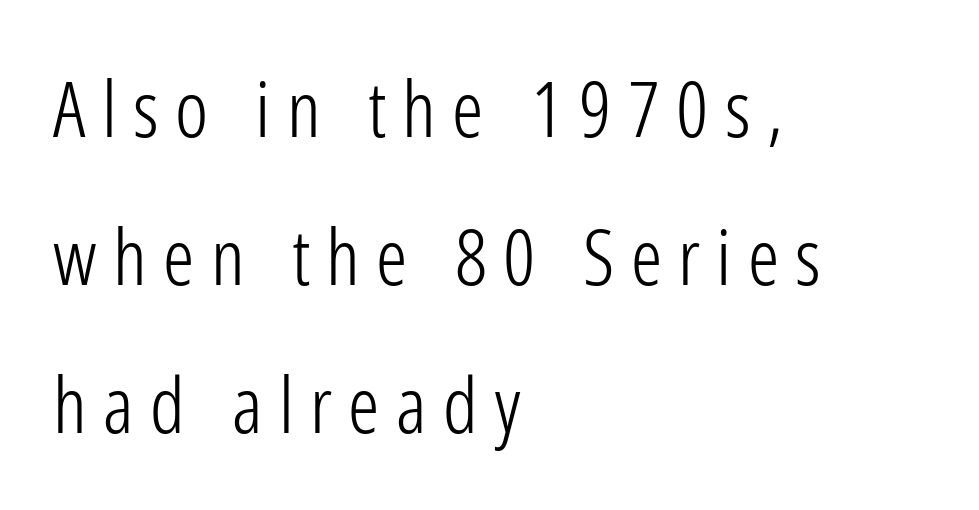
{"serif": "no", "italic": "no", "bold": "no", "weight": "light", "width": "condensed", "stroke_contrast": "low", "x_height": "medium", "monospaced": "no", "underline": "no", "align": "left", "line_spacing": "loose", "line_spacing_ratio": 1.9, "letter_spacing": "wide", "letter_spacing_em": 0.21, "glyph_px": 78}
